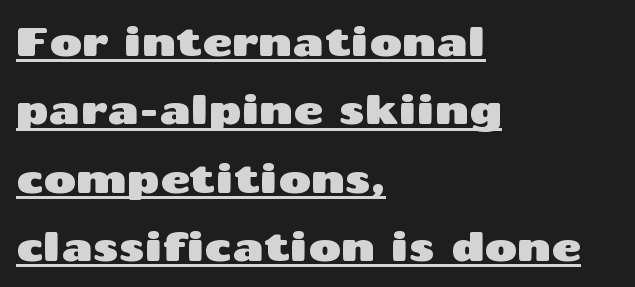
The paragraph has a hard left edge and a soft right edge. The letters stand upright; this is a roman face. Each line of the rendering has a horizontal stroke beneath the glyphs. Proportional: the letters do not fall into vertical columns. These lines are composed in type without serifs. Tracking here is standard; glyphs follow each other at the usual distance.
